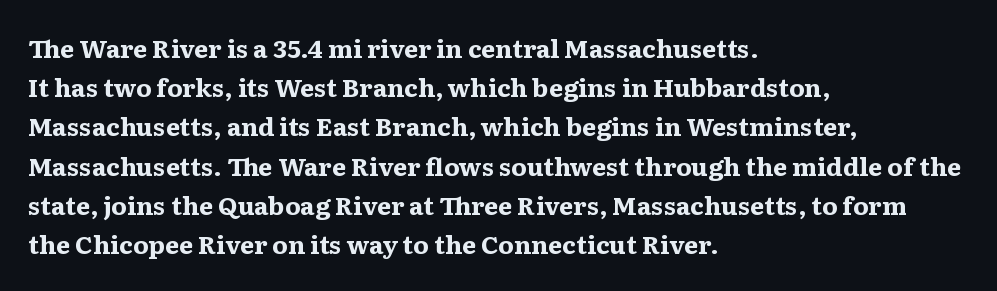
The image shows 25 px bold type, upright; set left-aligned, normal line spacing (1.57x), normal letter spacing, not underlined.
